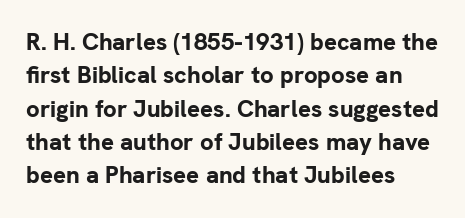
Q: Is the text bold? A: Yes.
Q: Is the text italic (slanted)? A: No, it is upright.
Q: Is the text underlined? A: No.
Q: How is the paragraph aligned? A: Left-aligned.
Q: Is the spacing between letters normal or unusually wide? A: Normal.
Q: Is the spacing between lines tight, normal or loose? A: Normal.
